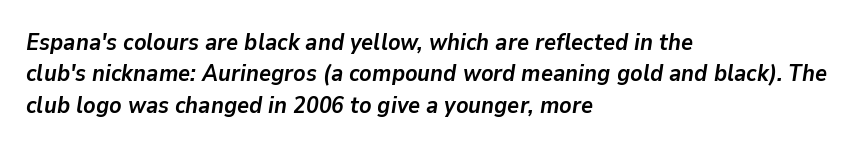
The face used here has a pronounced slope to its letters. The passage shown is emphatically bold. The gap between lines stays unmarked. Inter-character spacing is left at the font's built-in metrics. Honestly, the row spacing looks completely unremarkable.
